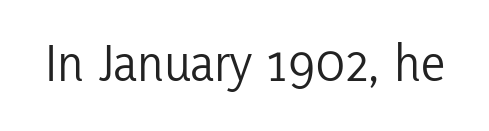
{"serif": "no", "italic": "no", "bold": "no", "weight": "light", "width": "condensed", "stroke_contrast": "low", "x_height": "medium", "monospaced": "no", "underline": "no", "letter_spacing": "normal", "letter_spacing_em": 0.0, "glyph_px": 54}
